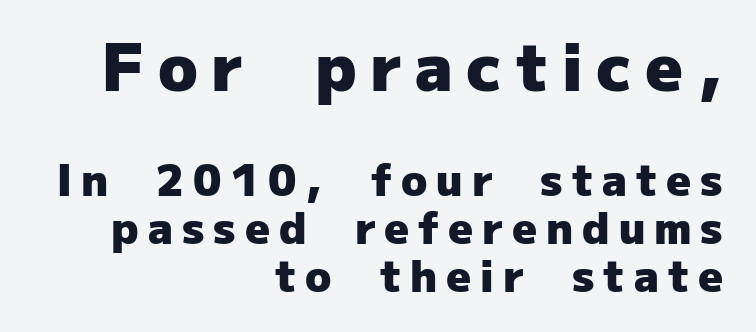
Does the type have serifs? No, each stem ends abruptly. This sample has the flowing, uneven cadence of proportional lettering. What's the leading like? Squeezed, with rows nearly overlapping. The typesetter chose a ragged-left arrangement here.
